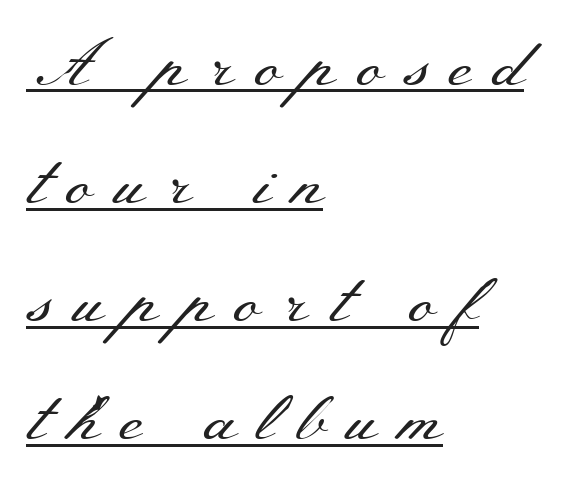
Q: Is the text bold? A: No.
Q: Is the text italic (slanted)? A: Yes.
Q: Is the typeface a serif or a sans-serif typeface? A: Serif.
Q: Is the text underlined? A: Yes.
Q: How is the paragraph aligned? A: Left-aligned.
Q: Is the spacing between letters normal or unusually wide? A: Unusually wide.
Q: Width (condensed, normal, or wide)? A: Wide.
Q: Stroke contrast? A: Medium.
Q: x-height? A: Small.
Q: Monospaced? A: No.
